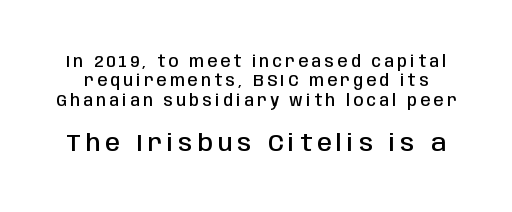
{"italic": "no", "bold": "semi", "underline": "no", "line_spacing_ratio": 1.21, "letter_spacing": "wide", "letter_spacing_em": 0.21, "larger_block": "second", "size_ratio": 1.5, "glyph_px": 24}
